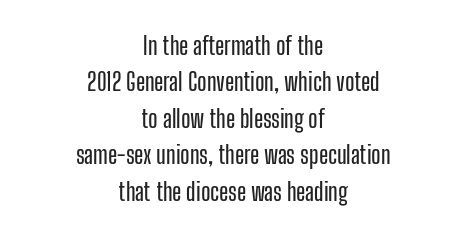
Q: Is the text italic (slanted)? A: No, it is upright.
Q: Is the text underlined? A: No.
Q: How is the paragraph aligned? A: Centered.
Q: Is the spacing between letters normal or unusually wide? A: Normal.
Q: Is the spacing between lines tight, normal or loose? A: Normal.
